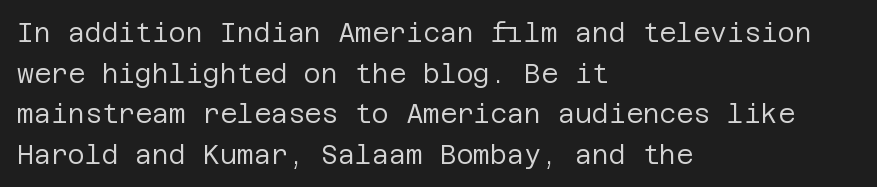
{"italic": "no", "bold": "no", "underline": "no", "align": "left", "line_spacing": "normal", "line_spacing_ratio": 1.56, "letter_spacing": "normal", "letter_spacing_em": 0.0, "glyph_px": 26}
